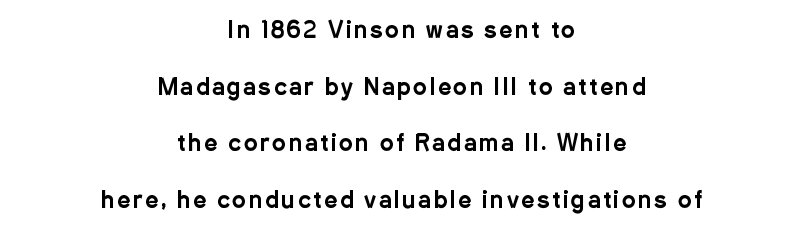
{"italic": "no", "underline": "no", "align": "center", "line_spacing": "loose", "line_spacing_ratio": 2.46, "glyph_px": 23}
